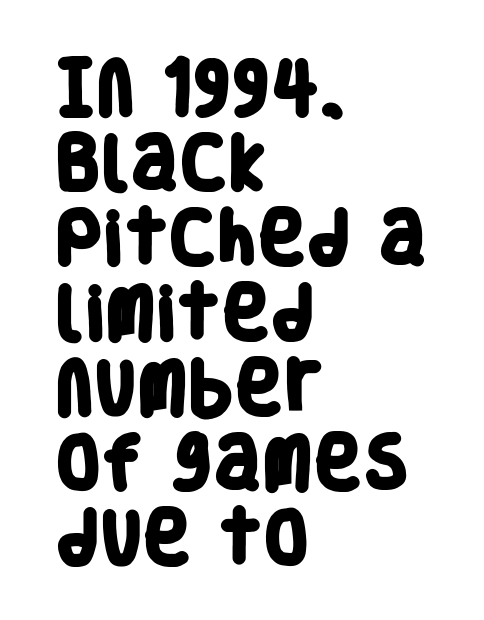
Q: Is the text bold? A: Yes.
Q: Is the typeface a serif or a sans-serif typeface? A: Sans-serif.
Q: Is the text underlined? A: No.
Q: How is the paragraph aligned? A: Left-aligned.
Q: Is the spacing between letters normal or unusually wide? A: Normal.
Q: Is the spacing between lines tight, normal or loose? A: Normal.
Q: Width (condensed, normal, or wide)? A: Condensed.
Q: Stroke contrast? A: Low.
Q: x-height? A: Large.
Q: Monospaced? A: No.
